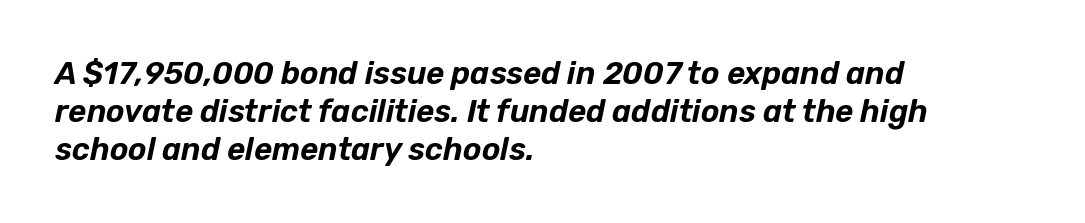
The image shows 31 px text type, italic (leaning right); set left-aligned, line spacing 1.22x, normal letter spacing, not underlined; low stroke contrast and a medium x-height.
